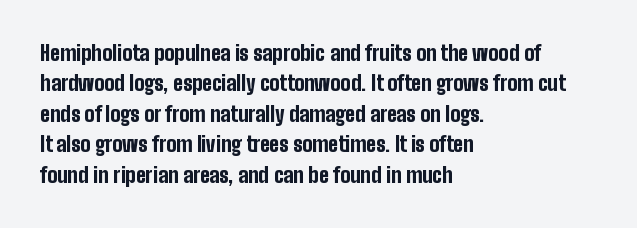
{"italic": "no", "bold": "yes", "underline": "no", "align": "left", "line_spacing": "normal", "line_spacing_ratio": 1.45, "letter_spacing": "normal", "letter_spacing_em": 0.0, "glyph_px": 21}
